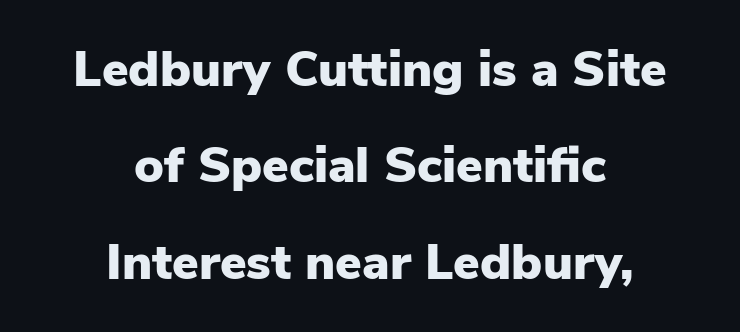
Q: Is the text bold? A: Yes.
Q: Is the text italic (slanted)? A: No, it is upright.
Q: Is the typeface a serif or a sans-serif typeface? A: Sans-serif.
Q: Is the text underlined? A: No.
Q: How is the paragraph aligned? A: Centered.
Q: Is the spacing between letters normal or unusually wide? A: Normal.
Q: Is the spacing between lines tight, normal or loose? A: Loose.
Q: Width (condensed, normal, or wide)? A: Normal.
Q: Stroke contrast? A: Low.
Q: x-height? A: Medium.
Q: Monospaced? A: No.
